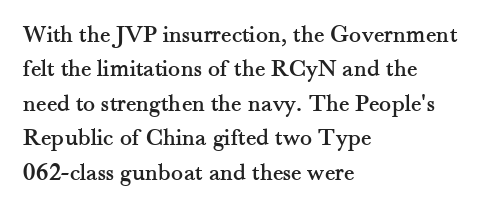
{"italic": "no", "underline": "no", "align": "left", "line_spacing": "normal", "line_spacing_ratio": 1.38, "letter_spacing": "normal", "letter_spacing_em": 0.0, "glyph_px": 25}
